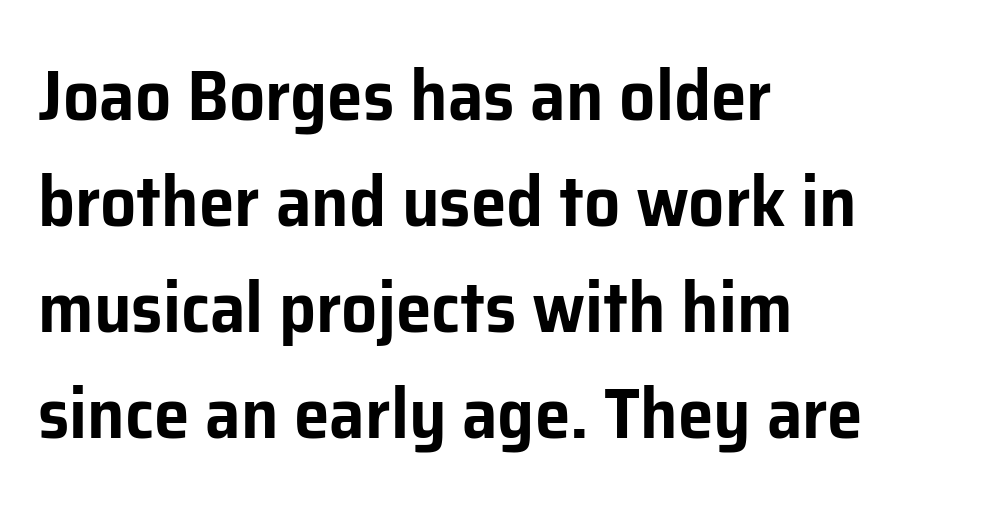
Does the type have serifs? No, each stem ends abruptly. In CSS terms this would be text-align: left. You could not count columns in this text — the font is proportionally spaced. No italicization has been applied; the sample stays upright.
